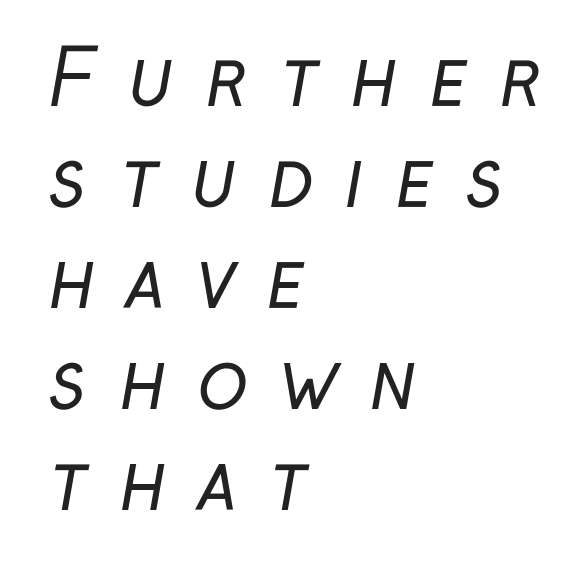
Regarding leading, the lines here are spaced in the standard way. The face used here is a sans, in the tradition of grotesques and geometrics. Letter spacing: wide. Is the stroke heavy? The answer is a plain regular-or-lighter.
